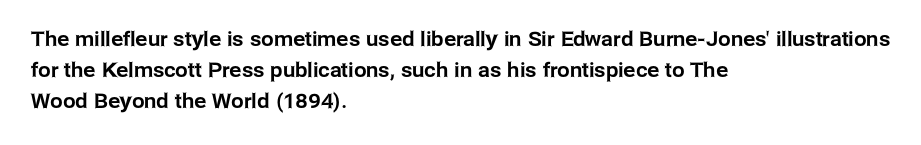
The image shows 20 px text type, upright; set left-aligned, normal line spacing (1.56x), normal letter spacing, not underlined.
